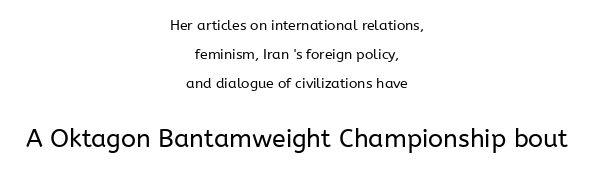
The image shows 25 px text type, upright; set centered, loose line spacing (2.06x), normal letter spacing, not underlined; the second (bottom) block is 1.79x larger.
